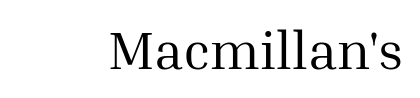
{"serif": "yes", "italic": "no", "bold": "no", "weight": "regular", "width": "normal", "stroke_contrast": "medium", "x_height": "medium", "monospaced": "no", "underline": "no", "letter_spacing": "normal", "letter_spacing_em": 0.0, "glyph_px": 54}
